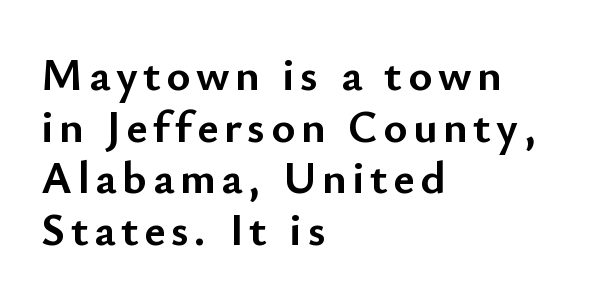
{"serif": "no", "italic": "no", "bold": "yes", "weight": "semibold", "width": "normal", "stroke_contrast": "low", "x_height": "small", "monospaced": "no", "underline": "no", "align": "left", "line_spacing": "tight", "line_spacing_ratio": 1.12, "glyph_px": 46}
